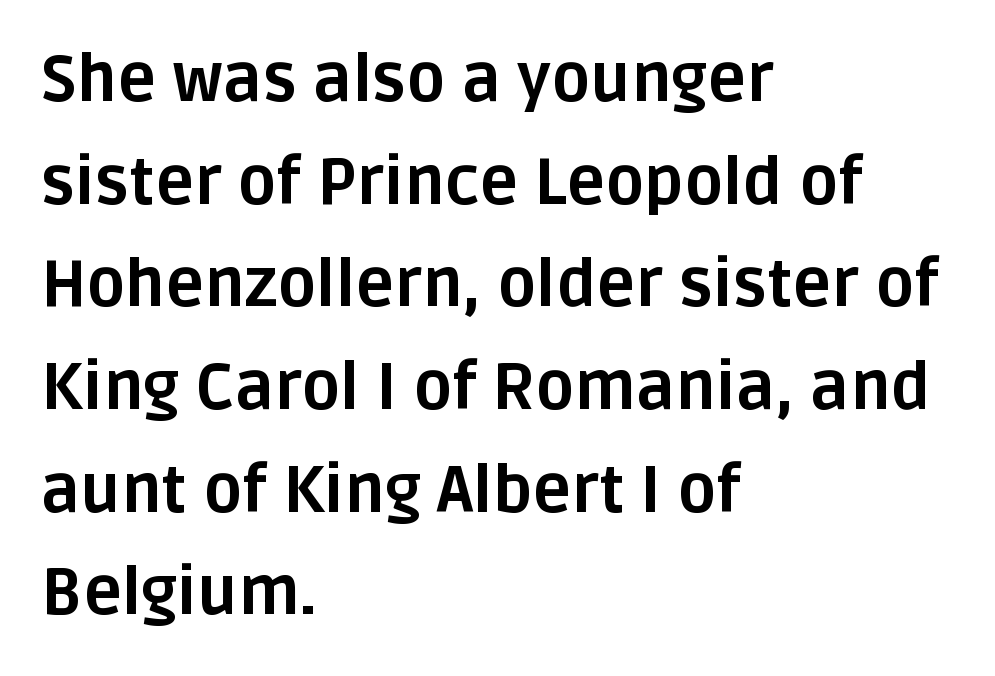
{"serif": "no", "italic": "no", "bold": "yes", "weight": "bold", "width": "normal", "stroke_contrast": "low", "x_height": "large", "monospaced": "no", "underline": "no", "align": "left", "line_spacing": "normal", "line_spacing_ratio": 1.58, "letter_spacing": "normal", "letter_spacing_em": 0.0, "glyph_px": 65}
